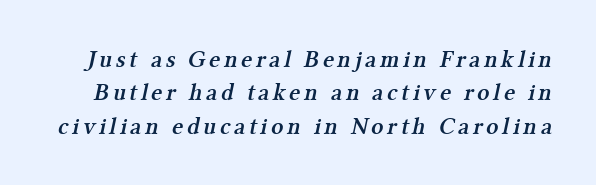
Q: Is the text bold? A: Semi-bold.
Q: Is the text underlined? A: No.
Q: Is the spacing between lines tight, normal or loose? A: Normal.
